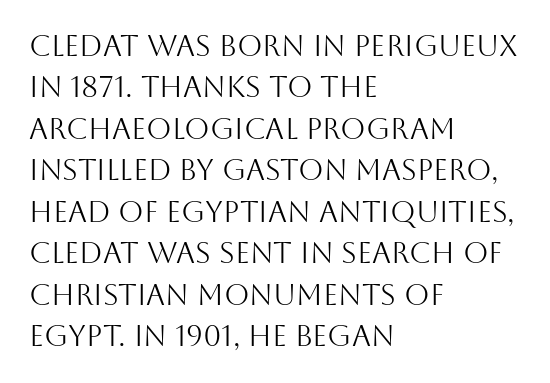
The image shows 29 px light sans-serif type, upright; set left-aligned, normal line spacing (1.43x), normal letter spacing, not underlined; medium stroke contrast and a large x-height.
